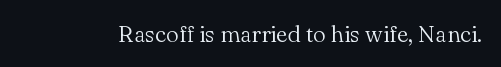
Q: Is the text bold? A: No.
Q: Is the text italic (slanted)? A: No, it is upright.
Q: Is the text underlined? A: No.
Q: Is the spacing between letters normal or unusually wide? A: Normal.
